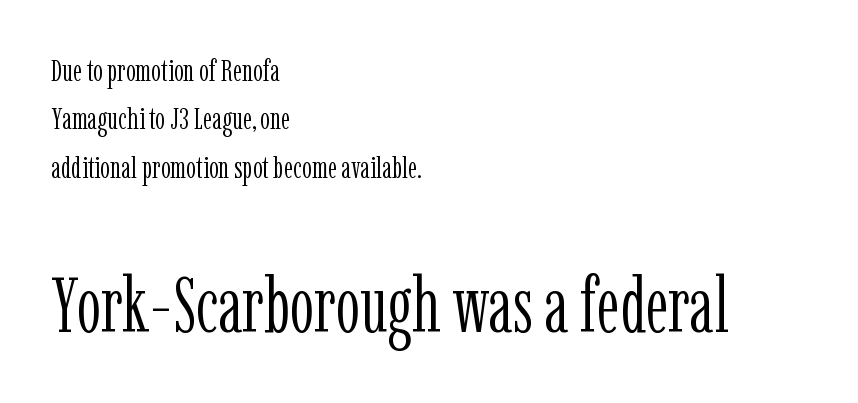
Q: Is the text bold? A: No.
Q: Is the text italic (slanted)? A: No, it is upright.
Q: Is the typeface a serif or a sans-serif typeface? A: Serif.
Q: Is the text underlined? A: No.
Q: How is the paragraph aligned? A: Left-aligned.
Q: Is the spacing between letters normal or unusually wide? A: Normal.
Q: Is the spacing between lines tight, normal or loose? A: Normal.
Q: Which block of text is set in a larger size, the first (top) or the second (bottom)? A: The second (bottom) one.
Q: Width (condensed, normal, or wide)? A: Condensed.
Q: Stroke contrast? A: Low.
Q: x-height? A: Medium.
Q: Monospaced? A: No.
